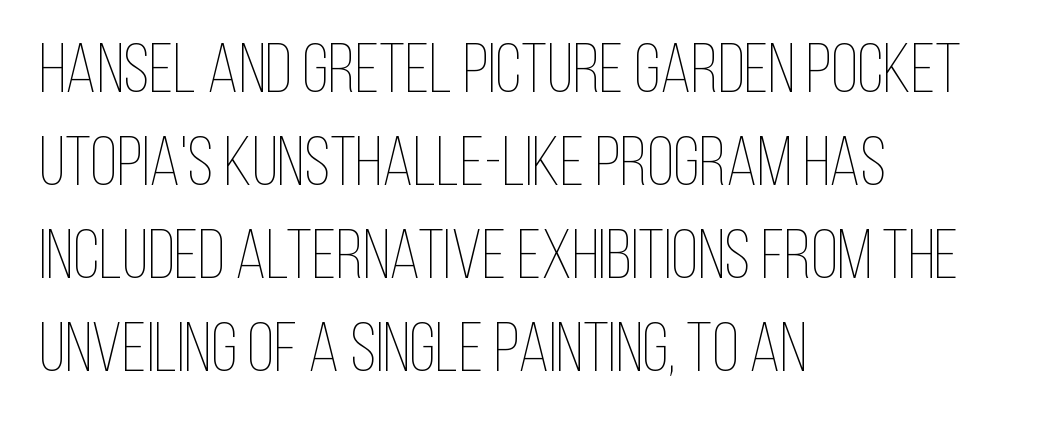
Note the varied advance widths — an 'i' is clearly narrower than an 'm'. Summary of weight: not heavy and not bold. The letters stand upright; this is a roman face. Glance below the letters and you will spot only blank space. Observe the ordinary spacing: letters are neighbours, not strangers. Evenly set lines give the paragraph a standard silhouette.
